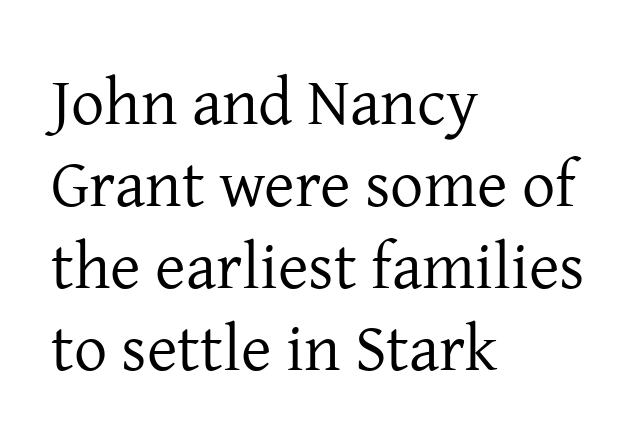
Q: Is the text bold? A: No.
Q: Is the text italic (slanted)? A: No, it is upright.
Q: Is the typeface a serif or a sans-serif typeface? A: Serif.
Q: Is the text underlined? A: No.
Q: How is the paragraph aligned? A: Left-aligned.
Q: Is the spacing between letters normal or unusually wide? A: Normal.
Q: Width (condensed, normal, or wide)? A: Normal.
Q: Stroke contrast? A: Low.
Q: x-height? A: Medium.
Q: Monospaced? A: No.
